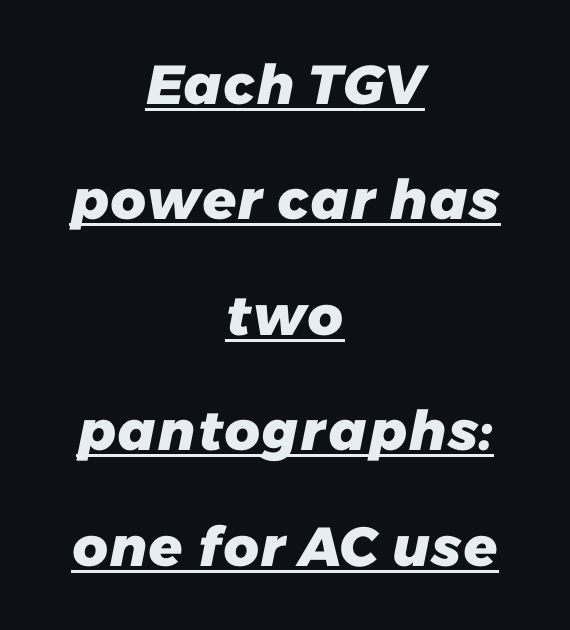
Compared with typical body copy, the letter spacing here is the same. I'd describe the lettering as bold — thick and assertive. The typesetter has applied underlining to the passage shown. I'd call this a sans setting — the letters go barefoot. The lines in this sample share a center point and differ in where they start and stop.
